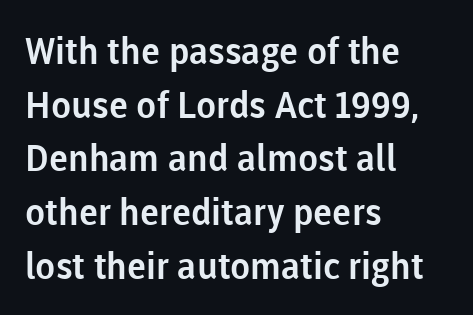
Q: Is the text italic (slanted)? A: No, it is upright.
Q: Is the typeface a serif or a sans-serif typeface? A: Sans-serif.
Q: Is the text underlined? A: No.
Q: How is the paragraph aligned? A: Left-aligned.
Q: Is the spacing between letters normal or unusually wide? A: Normal.
Q: Is the spacing between lines tight, normal or loose? A: Normal.
Q: Width (condensed, normal, or wide)? A: Normal.
Q: Stroke contrast? A: Low.
Q: x-height? A: Medium.
Q: Monospaced? A: No.
